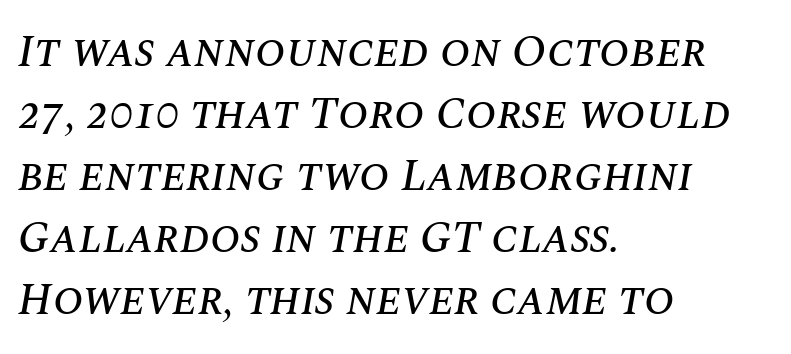
The letters are slanted; this is an italic face. Each word holds together tightly as a unit, with standard inter-letter gaps. Each letter keeps its own natural width here, so spacing adapts to shape. Successive baselines arrive at the customary interval. Check under the words: just untouched page. These lines stack with their left ends in a neat column.
